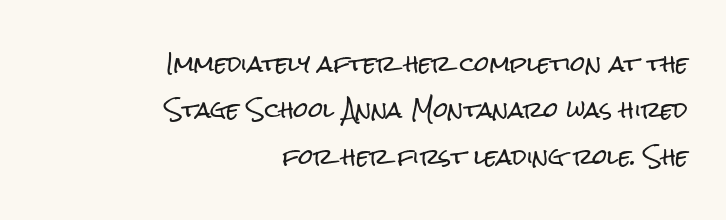
Q: Is the text italic (slanted)? A: No, it is upright.
Q: Is the text underlined? A: No.
Q: How is the paragraph aligned? A: Right-aligned.
Q: Is the spacing between letters normal or unusually wide? A: Normal.
Q: Is the spacing between lines tight, normal or loose? A: Loose.
